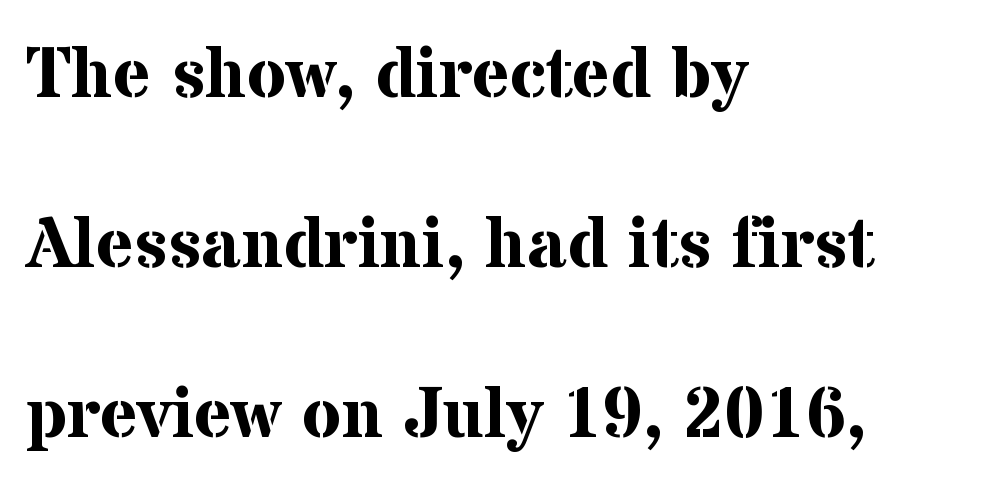
The image shows 72 px bold serif type, upright; set left-aligned, loose line spacing (2.36x), normal letter spacing, not underlined; medium stroke contrast and a medium x-height.
